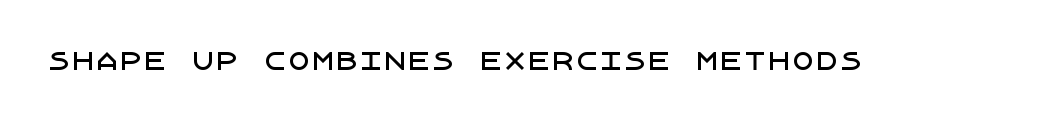
{"italic": "no", "underline": "no", "letter_spacing": "normal", "letter_spacing_em": 0.0, "glyph_px": 24}
